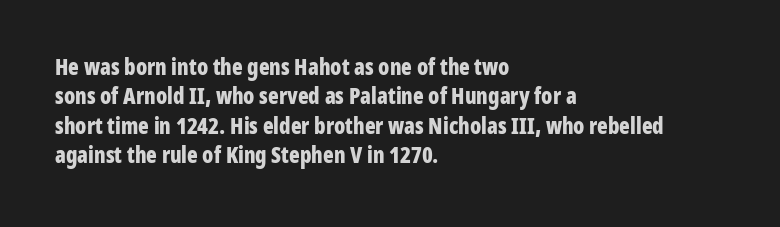
Q: Is the text bold? A: Yes.
Q: Is the text italic (slanted)? A: No, it is upright.
Q: Is the text underlined? A: No.
Q: How is the paragraph aligned? A: Left-aligned.
Q: Is the spacing between letters normal or unusually wide? A: Normal.
Q: Is the spacing between lines tight, normal or loose? A: Normal.
